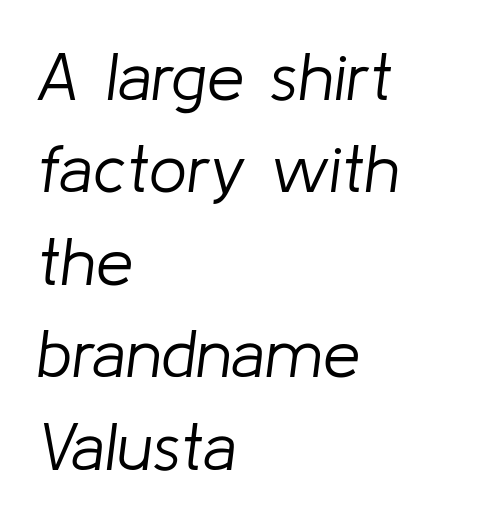
Q: Is the text bold? A: No.
Q: Is the text italic (slanted)? A: Yes, it leans right by about 8 degrees.
Q: Is the text underlined? A: No.
Q: How is the paragraph aligned? A: Left-aligned.
Q: Is the spacing between letters normal or unusually wide? A: Normal.
Q: Is the spacing between lines tight, normal or loose? A: Normal.
Q: Width (condensed, normal, or wide)? A: Normal.
Q: Stroke contrast? A: Low.
Q: x-height? A: Medium.
Q: Monospaced? A: No.
